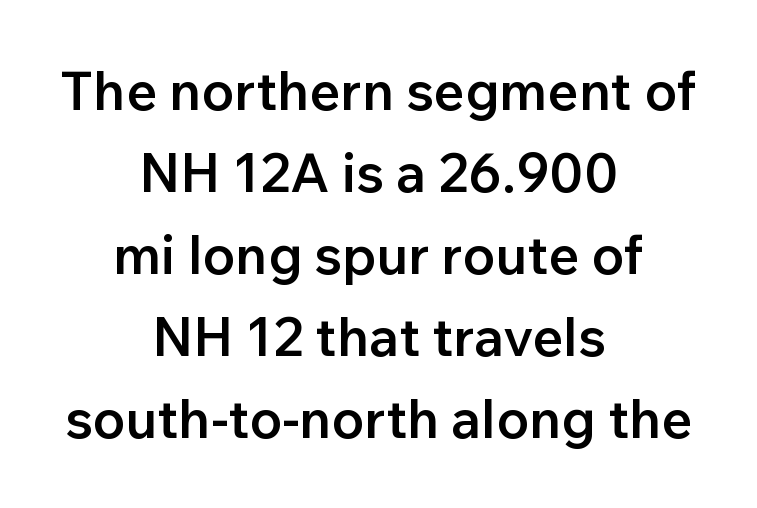
{"serif": "no", "italic": "no", "bold": "semi", "weight": "semibold", "width": "normal", "stroke_contrast": "low", "x_height": "medium", "monospaced": "no", "underline": "no", "align": "center", "line_spacing": "normal", "line_spacing_ratio": 1.52, "letter_spacing": "normal", "letter_spacing_em": 0.0, "glyph_px": 54}
